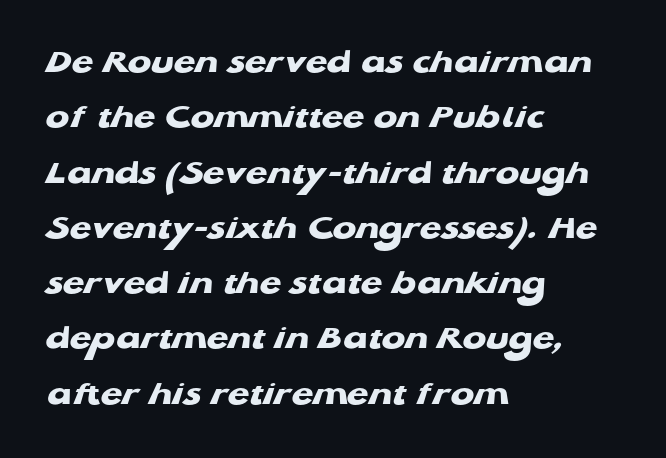
{"serif": "no", "bold": "yes", "weight": "heavy", "width": "wide", "stroke_contrast": "low", "x_height": "medium", "monospaced": "no", "underline": "no", "align": "left", "line_spacing": "normal", "line_spacing_ratio": 1.58, "letter_spacing": "normal", "letter_spacing_em": 0.0, "glyph_px": 35}
